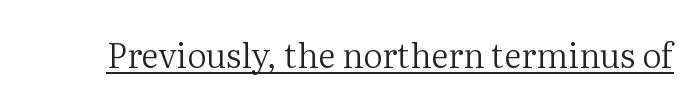
{"serif": "yes", "italic": "no", "bold": "no", "weight": "regular", "width": "normal", "stroke_contrast": "medium", "x_height": "medium", "monospaced": "no", "underline": "yes", "letter_spacing": "normal", "letter_spacing_em": 0.0, "glyph_px": 34}
